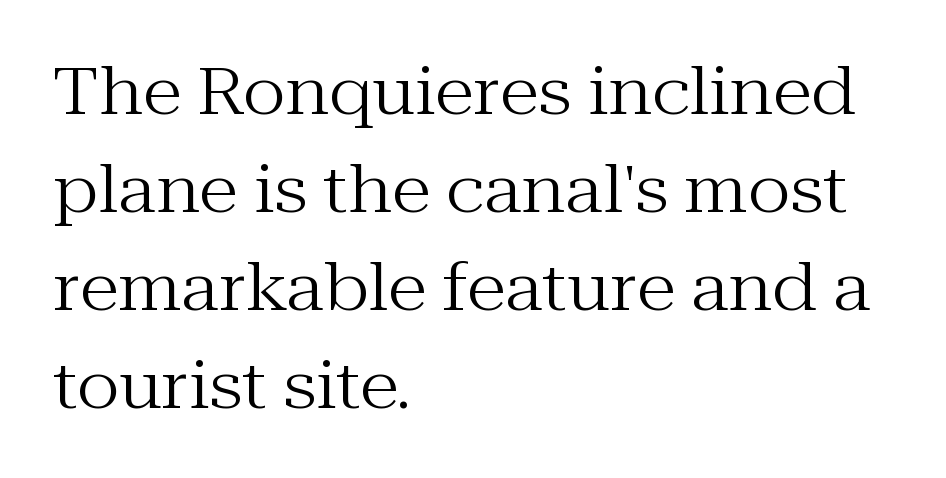
The image shows 65 px regular-weight serif type, upright; set left-aligned, normal line spacing (1.51x), normal letter spacing, not underlined; medium stroke contrast and a medium x-height.
